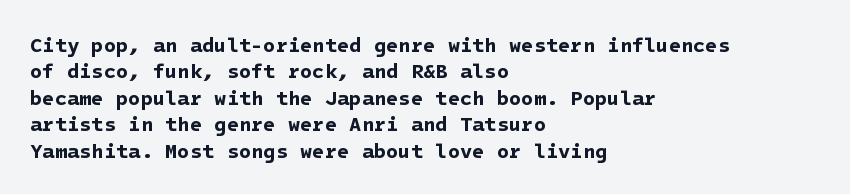
{"bold": "yes", "underline": "no", "align": "left", "line_spacing": "normal", "line_spacing_ratio": 1.32, "letter_spacing": "normal", "letter_spacing_em": 0.0, "glyph_px": 20}
